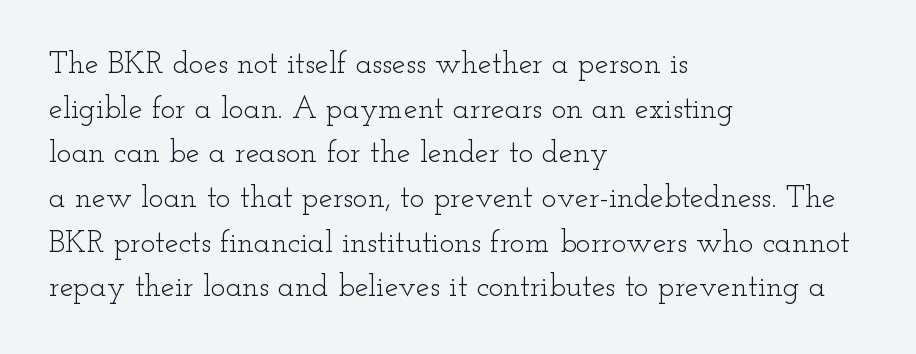
Q: Is the text bold? A: No.
Q: Is the text italic (slanted)? A: No, it is upright.
Q: Is the typeface a serif or a sans-serif typeface? A: Serif.
Q: Is the text underlined? A: No.
Q: How is the paragraph aligned? A: Left-aligned.
Q: Is the spacing between letters normal or unusually wide? A: Normal.
Q: Is the spacing between lines tight, normal or loose? A: Normal.
Q: Width (condensed, normal, or wide)? A: Wide.
Q: Stroke contrast? A: Low.
Q: x-height? A: Small.
Q: Monospaced? A: No.
